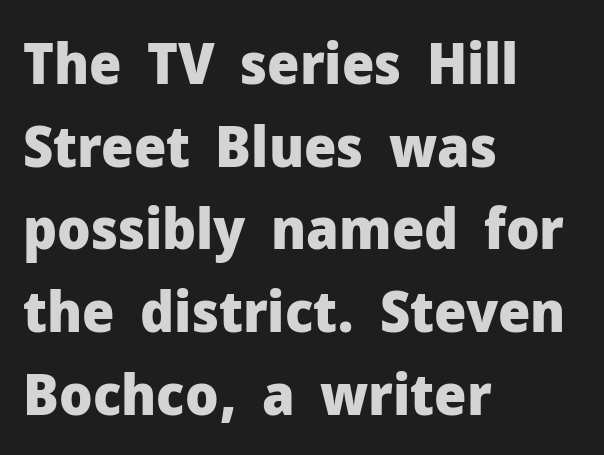
Q: Is the text bold? A: Yes.
Q: Is the text italic (slanted)? A: No, it is upright.
Q: Is the typeface a serif or a sans-serif typeface? A: Sans-serif.
Q: Is the text underlined? A: No.
Q: How is the paragraph aligned? A: Left-aligned.
Q: Is the spacing between letters normal or unusually wide? A: Normal.
Q: Is the spacing between lines tight, normal or loose? A: Normal.
Q: Width (condensed, normal, or wide)? A: Normal.
Q: Stroke contrast? A: Low.
Q: x-height? A: Medium.
Q: Monospaced? A: No.
